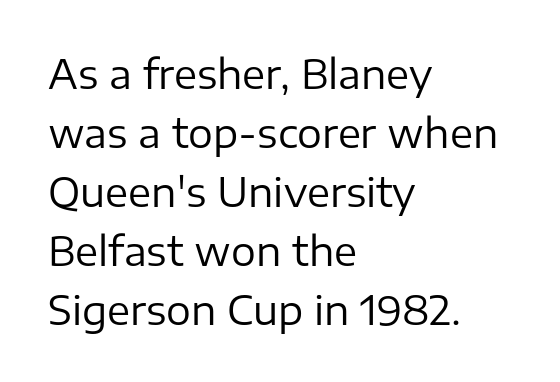
{"serif": "no", "italic": "no", "bold": "no", "weight": "regular", "width": "normal", "stroke_contrast": "low", "x_height": "medium", "monospaced": "no", "underline": "no", "align": "left", "line_spacing": "normal", "line_spacing_ratio": 1.51, "letter_spacing": "normal", "letter_spacing_em": 0.0, "glyph_px": 39}
